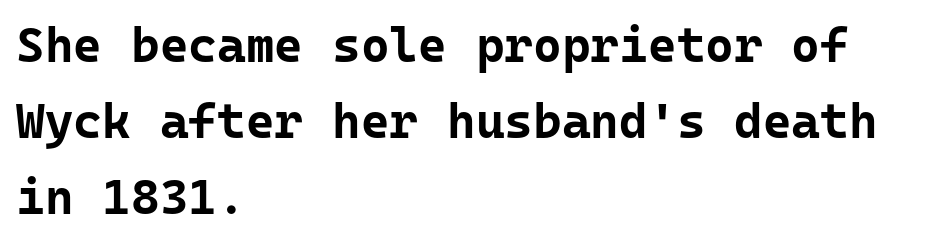
The letters march in equal steps, a hallmark of fixed-pitch type. The compositor pushed each line to the left boundary. A typesetter would mark this as roman, not italic. Each letter's strokes conclude bluntly, with no projecting serifs. As a designer I'd log this as weight 700, bold. The letterforms sit shoulder to shoulder at normal distance.
